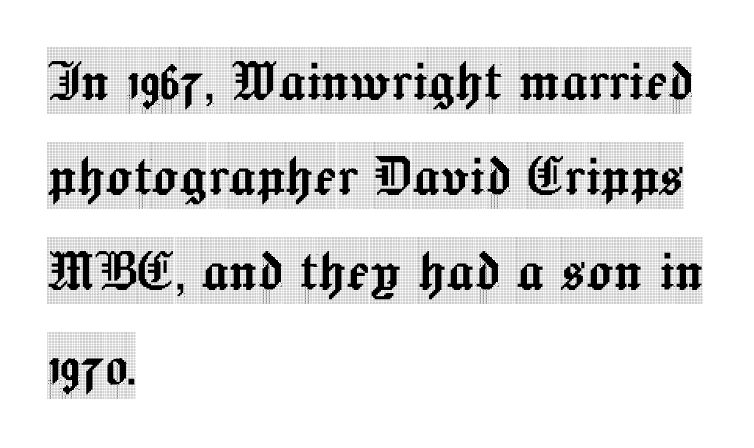
Q: Is the text italic (slanted)? A: No, it is upright.
Q: Is the typeface a serif or a sans-serif typeface? A: Serif.
Q: Is the text underlined? A: No.
Q: How is the paragraph aligned? A: Left-aligned.
Q: Is the spacing between letters normal or unusually wide? A: Normal.
Q: Is the spacing between lines tight, normal or loose? A: Normal.
Q: Width (condensed, normal, or wide)? A: Condensed.
Q: x-height? A: Large.
Q: Monospaced? A: No.
